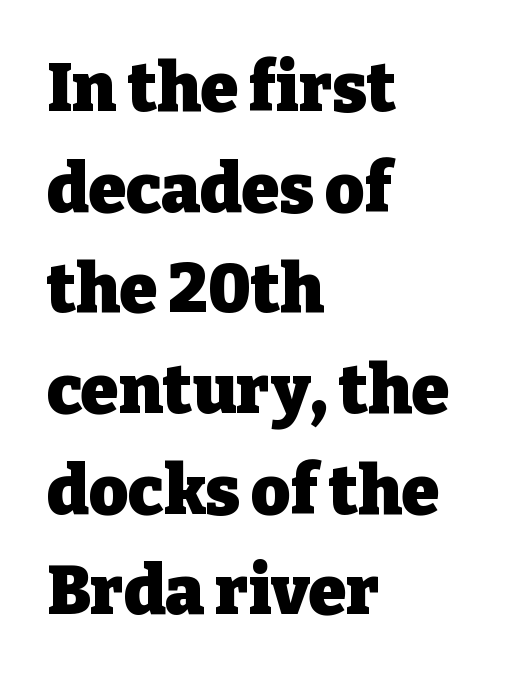
{"serif": "yes", "italic": "no", "bold": "yes", "weight": "heavy", "width": "normal", "stroke_contrast": "low", "x_height": "medium", "monospaced": "no", "underline": "no", "align": "left", "line_spacing": "normal", "line_spacing_ratio": 1.48, "letter_spacing": "normal", "letter_spacing_em": 0.0, "glyph_px": 68}
